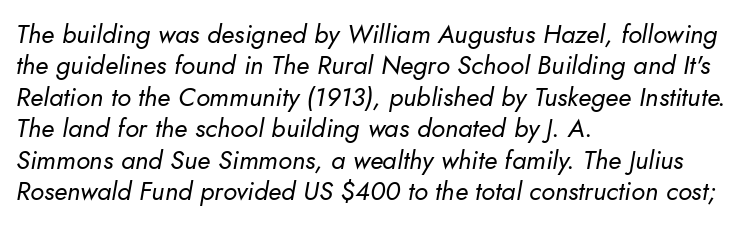
{"italic": "yes", "lean": "right", "slant_degrees": 10, "bold": "no", "underline": "no", "align": "left", "line_spacing_ratio": 1.21, "letter_spacing": "normal", "letter_spacing_em": 0.0, "glyph_px": 26}
